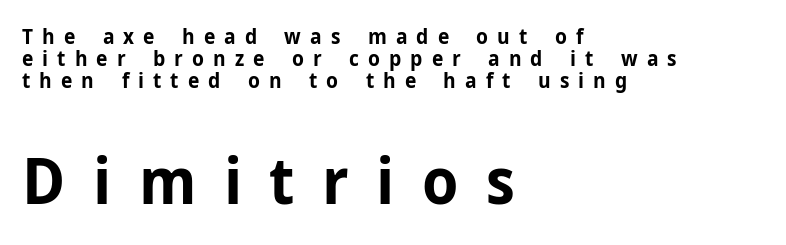
Q: Is the text bold? A: Yes.
Q: Is the text italic (slanted)? A: No, it is upright.
Q: Is the typeface a serif or a sans-serif typeface? A: Sans-serif.
Q: Is the text underlined? A: No.
Q: How is the paragraph aligned? A: Left-aligned.
Q: Is the spacing between letters normal or unusually wide? A: Unusually wide.
Q: Is the spacing between lines tight, normal or loose? A: Tight.
Q: Which block of text is set in a larger size, the first (top) or the second (bottom)? A: The second (bottom) one.
Q: Width (condensed, normal, or wide)? A: Normal.
Q: Stroke contrast? A: Low.
Q: x-height? A: Medium.
Q: Monospaced? A: No.
